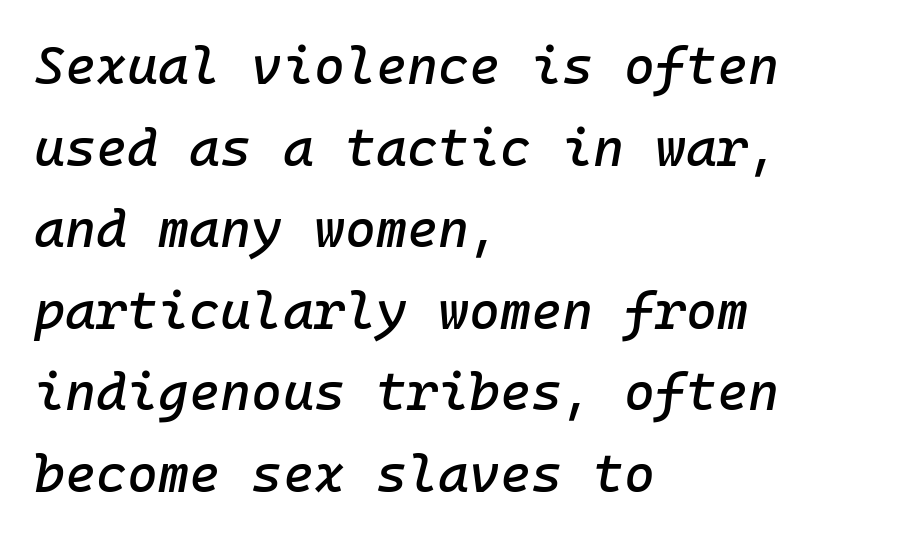
{"italic": "yes", "lean": "right", "slant_degrees": 10, "width": "normal", "stroke_contrast": "low", "x_height": "medium", "monospaced": "yes", "underline": "no", "align": "left", "line_spacing": "normal", "line_spacing_ratio": 1.54, "letter_spacing": "normal", "letter_spacing_em": 0.0, "glyph_px": 53}
